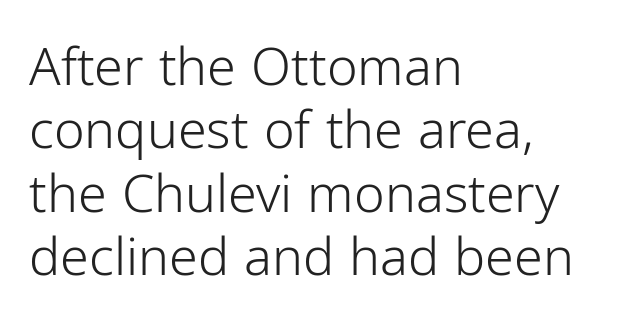
The image shows 52 px light sans-serif type, upright; set left-aligned, line spacing 1.22x, normal letter spacing, not underlined; low stroke contrast and a medium x-height.
